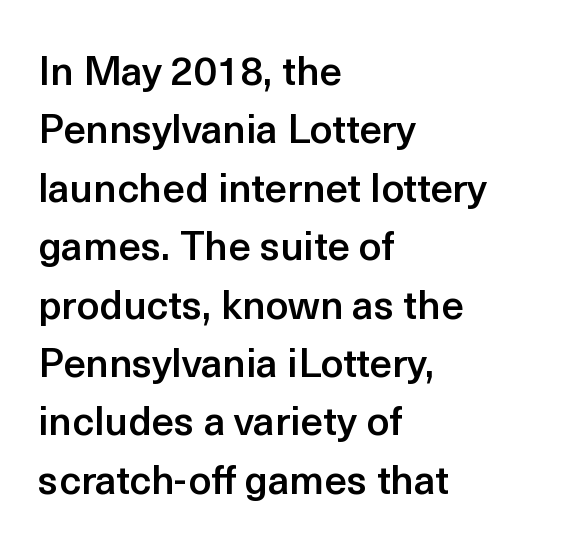
Q: Is the text bold? A: Semi-bold.
Q: Is the text italic (slanted)? A: No, it is upright.
Q: Is the typeface a serif or a sans-serif typeface? A: Sans-serif.
Q: Is the text underlined? A: No.
Q: How is the paragraph aligned? A: Left-aligned.
Q: Is the spacing between letters normal or unusually wide? A: Normal.
Q: Is the spacing between lines tight, normal or loose? A: Normal.
Q: Width (condensed, normal, or wide)? A: Normal.
Q: x-height? A: Medium.
Q: Monospaced? A: No.
